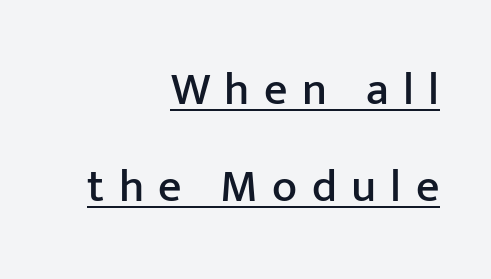
The image shows 46 px sans-serif type, upright; set right-aligned, loose line spacing (2.11x), unusually wide letter spacing (+0.31 em), underlined; low stroke contrast and a medium x-height.
